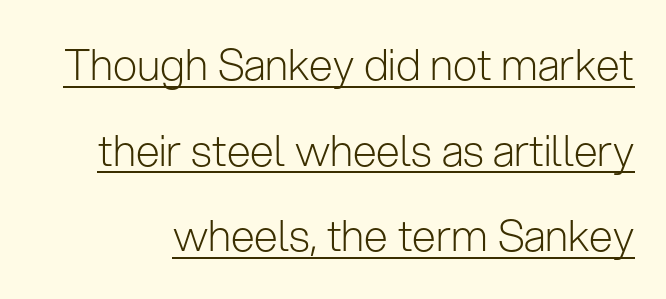
The image shows 43 px light sans-serif type, upright; set loose line spacing (1.99x), normal letter spacing, underlined; low stroke contrast and a medium x-height.
